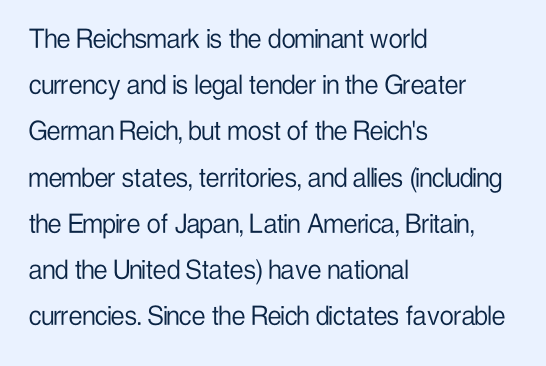
Ordinary non-slanted type is in use. The letters sit at their default tracking, neither squeezed nor spread. How would I describe the line gaps? Plain and ordinary. Examine the stroke ends and you'll find no serifs. The specimen omits any rule beneath the text block's lines. Here the designer chose a conventional face with non-uniform glyph widths.
